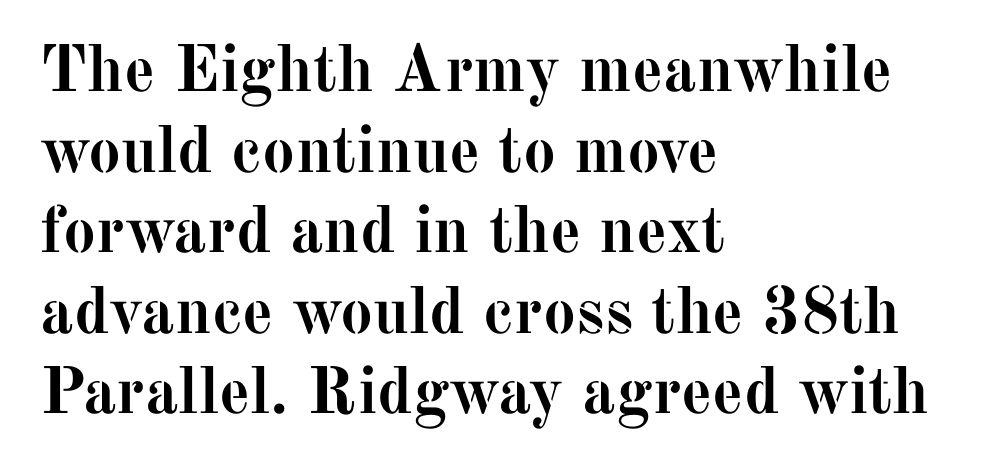
{"serif": "yes", "italic": "no", "bold": "yes", "weight": "semibold", "width": "normal", "stroke_contrast": "medium", "x_height": "medium", "monospaced": "no", "underline": "no", "align": "left", "line_spacing_ratio": 1.22, "letter_spacing": "normal", "letter_spacing_em": 0.0, "glyph_px": 66}
